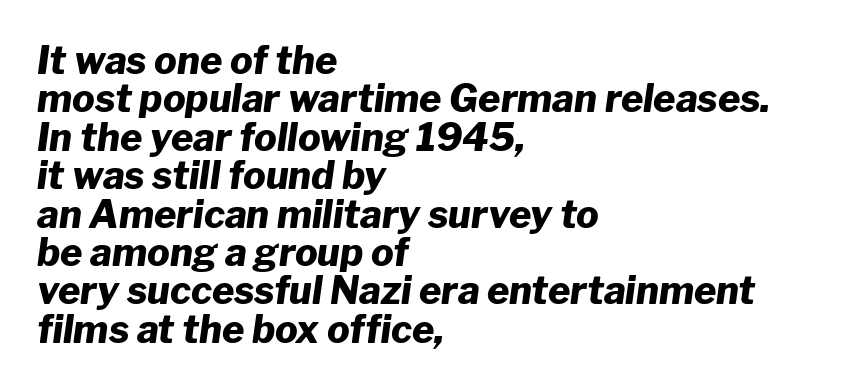
The image shows 38 px heavy type, italic (leaning right); set left-aligned, tight line spacing (1.01x), normal letter spacing, not underlined; low stroke contrast and a medium x-height.
